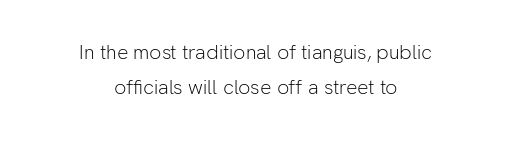
The image shows 20 px text type, upright; set centered, line spacing 1.77x, normal letter spacing, not underlined.
